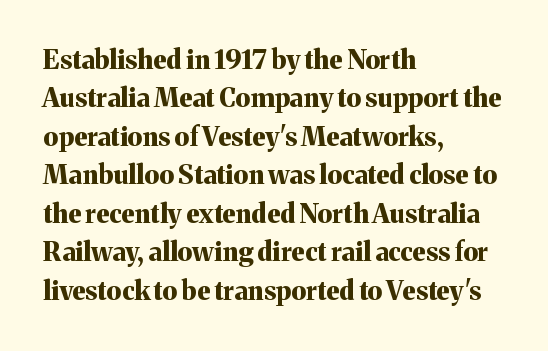
Q: Is the text bold? A: Yes.
Q: Is the text italic (slanted)? A: No, it is upright.
Q: Is the text underlined? A: No.
Q: How is the paragraph aligned? A: Left-aligned.
Q: Is the spacing between letters normal or unusually wide? A: Normal.
Q: Is the spacing between lines tight, normal or loose? A: Normal.
